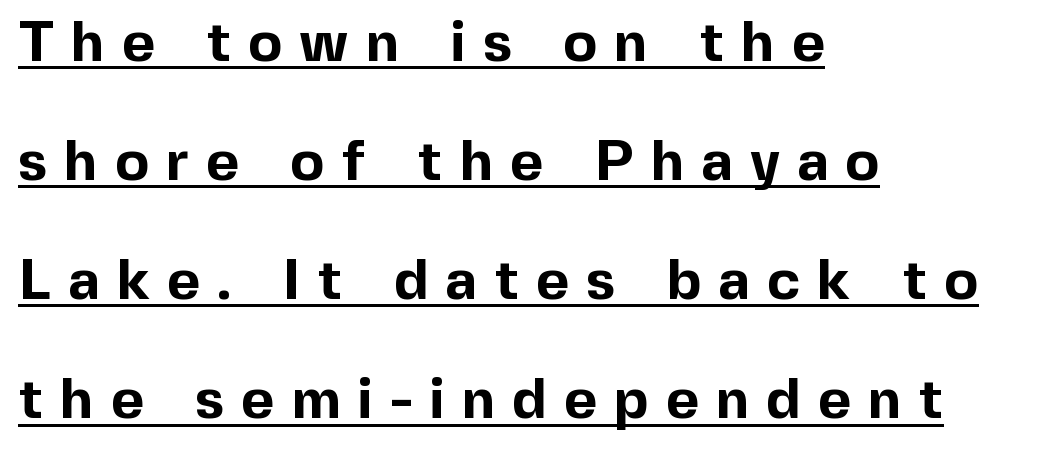
Q: Is the text bold? A: Yes.
Q: Is the text italic (slanted)? A: No, it is upright.
Q: Is the typeface a serif or a sans-serif typeface? A: Sans-serif.
Q: Is the text underlined? A: Yes.
Q: How is the paragraph aligned? A: Left-aligned.
Q: Is the spacing between letters normal or unusually wide? A: Unusually wide.
Q: Is the spacing between lines tight, normal or loose? A: Loose.
Q: Width (condensed, normal, or wide)? A: Normal.
Q: x-height? A: Medium.
Q: Monospaced? A: No.
